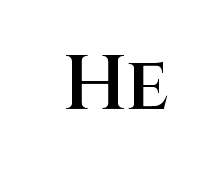
{"serif": "no", "italic": "no", "bold": "semi", "weight": "semibold", "width": "normal", "stroke_contrast": "medium", "x_height": "large", "monospaced": "no", "underline": "no", "letter_spacing": "normal", "letter_spacing_em": 0.0, "glyph_px": 77}
